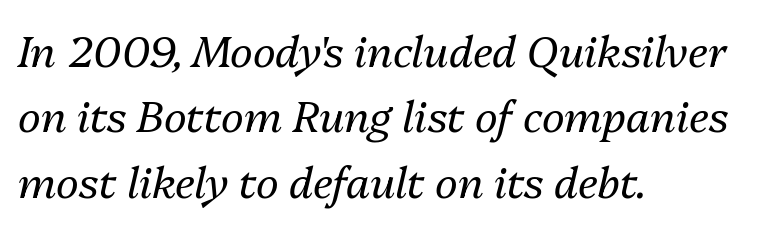
The image shows 43 px regular-weight type, italic (leaning right); set left-aligned, normal line spacing (1.52x), normal letter spacing, not underlined; medium stroke contrast and a medium x-height.
